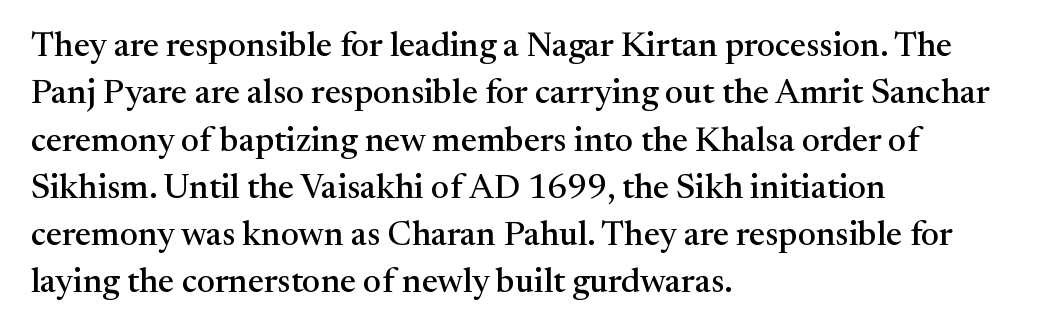
{"serif": "yes", "italic": "no", "width": "normal", "stroke_contrast": "medium", "x_height": "medium", "monospaced": "no", "underline": "no", "align": "left", "line_spacing": "normal", "line_spacing_ratio": 1.39, "letter_spacing": "normal", "letter_spacing_em": 0.0, "glyph_px": 34}
